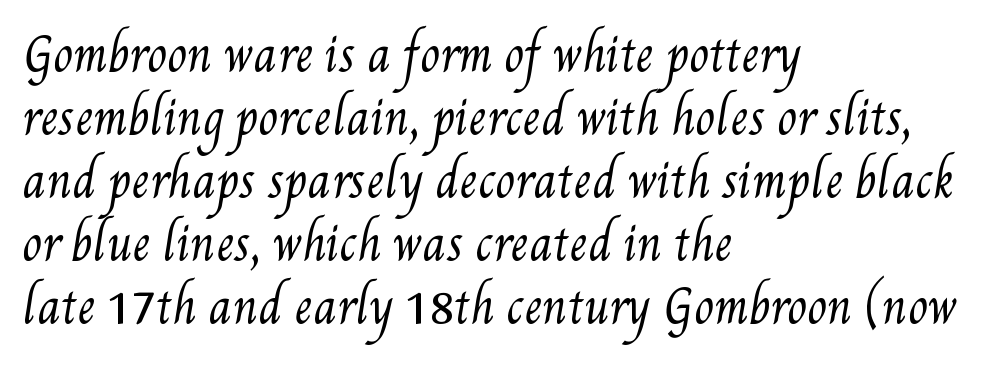
The image shows 45 px regular-weight, condensed type; set left-aligned, normal line spacing (1.4x), normal letter spacing, not underlined; medium stroke contrast and a small x-height.
